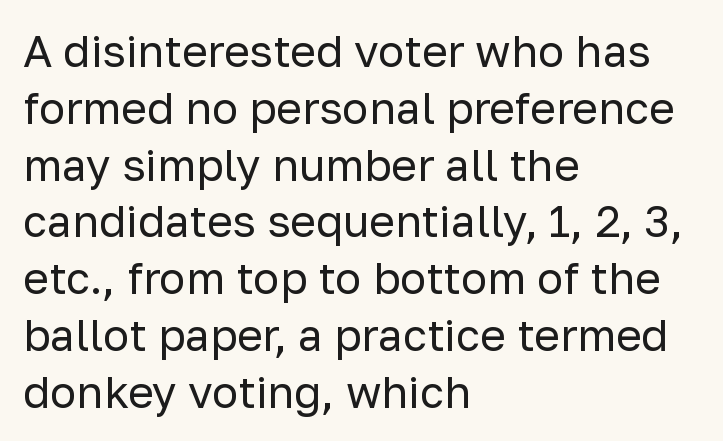
The image shows 44 px regular-weight sans-serif type, upright; set left-aligned, normal line spacing (1.29x), normal letter spacing, not underlined; low stroke contrast and a medium x-height.
